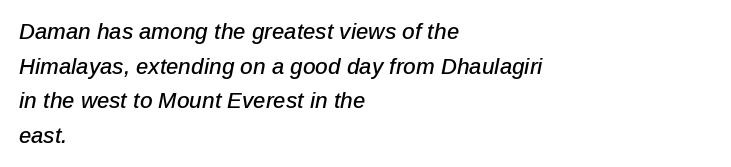
Q: Is the text italic (slanted)? A: Yes, it leans right by about 12 degrees.
Q: Is the text underlined? A: No.
Q: How is the paragraph aligned? A: Left-aligned.
Q: Is the spacing between letters normal or unusually wide? A: Normal.
Q: Is the spacing between lines tight, normal or loose? A: Normal.
